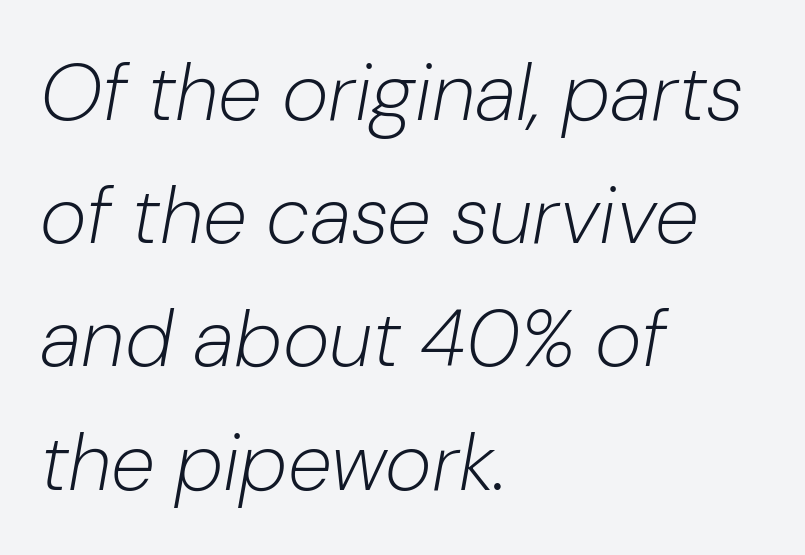
The image shows 80 px light type, italic (leaning right); set left-aligned, normal line spacing (1.54x), normal letter spacing, not underlined; low stroke contrast and a medium x-height.
